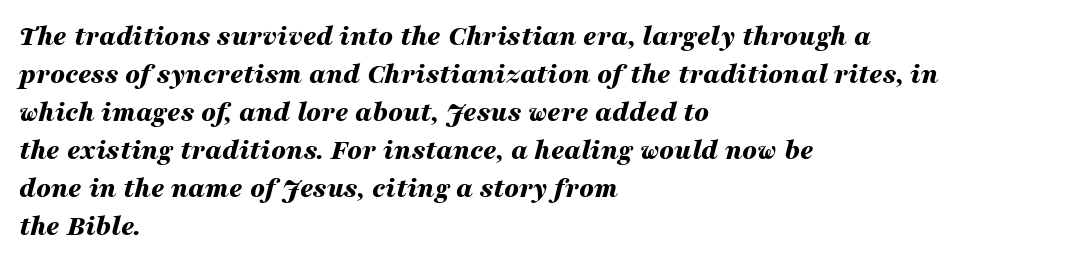
The face used here is rendered with its standard letterfit. Every letter is thick-stroked: bold, no question. Every character sits at an angle, as italics do. Vertical spacing — default. The gap between lines stays unmarked. Spacing verdict: proportional, widths tailored to each character.
